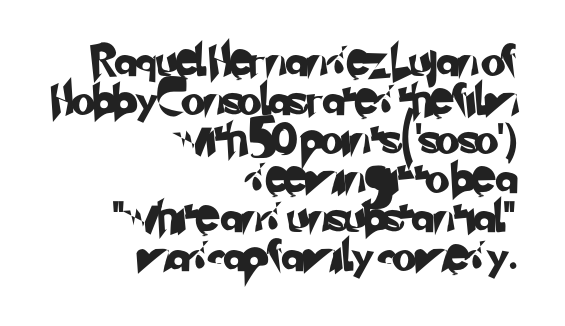
Q: Is the typeface a serif or a sans-serif typeface? A: Sans-serif.
Q: Is the text underlined? A: No.
Q: How is the paragraph aligned? A: Right-aligned.
Q: Is the spacing between letters normal or unusually wide? A: Normal.
Q: Is the spacing between lines tight, normal or loose? A: Normal.
Q: Width (condensed, normal, or wide)? A: Normal.
Q: Stroke contrast? A: Low.
Q: x-height? A: Small.
Q: Monospaced? A: No.
